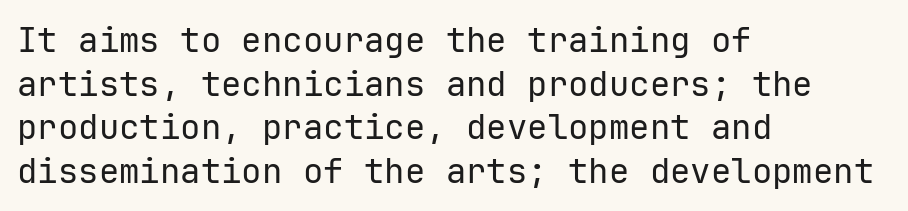
{"serif": "no", "italic": "no", "bold": "no", "weight": "regular", "width": "normal", "stroke_contrast": "low", "x_height": "medium", "monospaced": "yes", "underline": "no", "align": "left", "line_spacing": "normal", "line_spacing_ratio": 1.28, "letter_spacing": "normal", "letter_spacing_em": 0.0, "glyph_px": 34}
